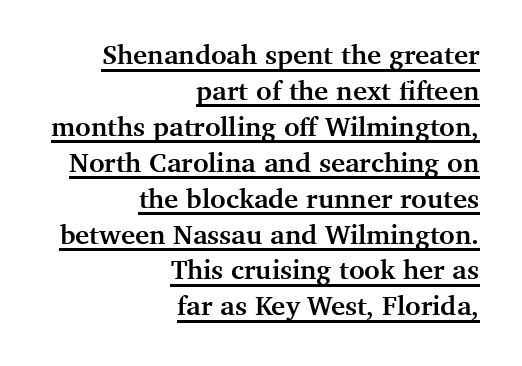
{"italic": "no", "bold": "yes", "underline": "yes", "align": "right", "line_spacing": "normal", "line_spacing_ratio": 1.33, "letter_spacing": "normal", "letter_spacing_em": 0.0, "glyph_px": 27}
